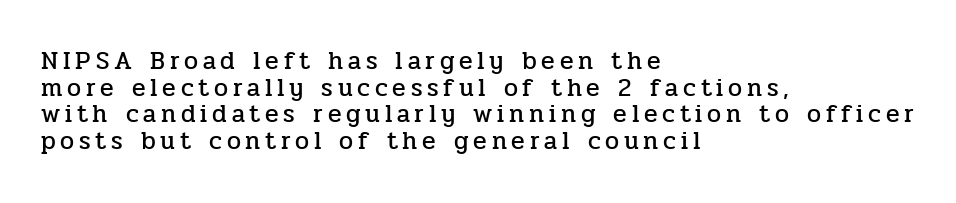
{"italic": "no", "underline": "no", "align": "left", "line_spacing": "tight", "line_spacing_ratio": 1.07, "glyph_px": 25}
